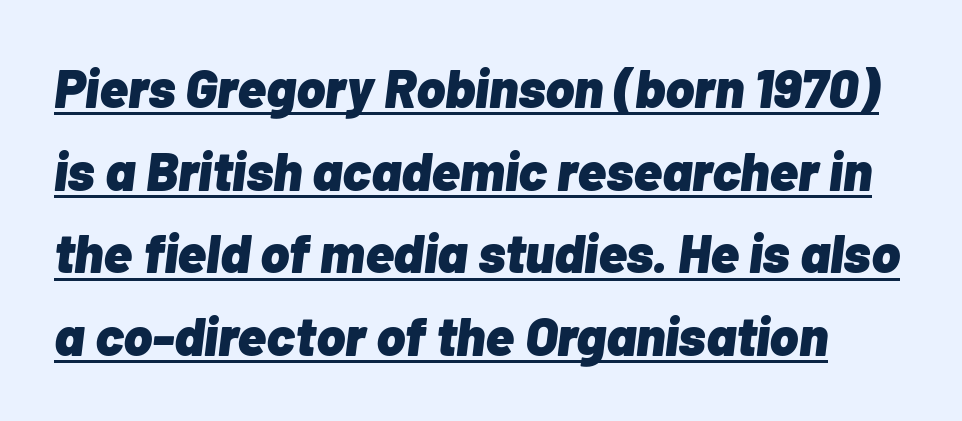
{"italic": "yes", "lean": "right", "slant_degrees": 7, "bold": "yes", "weight": "heavy", "width": "normal", "stroke_contrast": "low", "x_height": "medium", "monospaced": "no", "underline": "yes", "line_spacing": "normal", "line_spacing_ratio": 1.53, "letter_spacing": "normal", "letter_spacing_em": 0.0, "glyph_px": 54}
